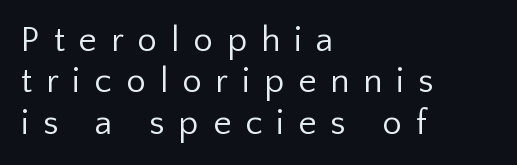
Q: Is the text bold? A: No.
Q: Is the text italic (slanted)? A: No, it is upright.
Q: Is the typeface a serif or a sans-serif typeface? A: Sans-serif.
Q: Is the text underlined? A: No.
Q: How is the paragraph aligned? A: Left-aligned.
Q: Is the spacing between letters normal or unusually wide? A: Unusually wide.
Q: Width (condensed, normal, or wide)? A: Normal.
Q: Stroke contrast? A: Low.
Q: x-height? A: Medium.
Q: Monospaced? A: No.
